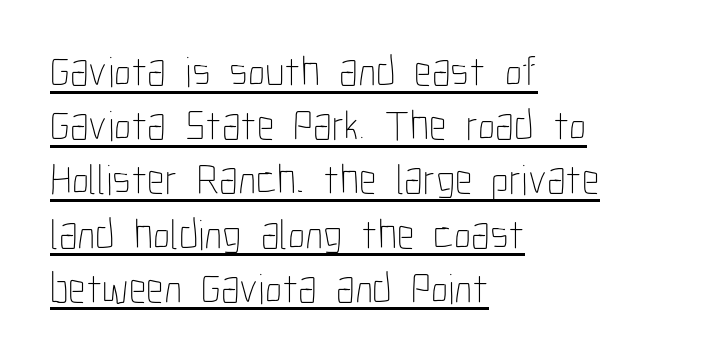
The image shows 43 px thin, condensed type, upright; set left-aligned, normal line spacing (1.26x), normal letter spacing, underlined; low stroke contrast and a medium x-height.
